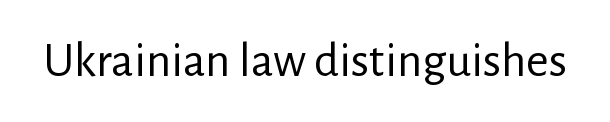
{"serif": "no", "italic": "no", "bold": "no", "weight": "regular", "width": "normal", "stroke_contrast": "low", "x_height": "medium", "monospaced": "no", "underline": "no", "letter_spacing": "normal", "letter_spacing_em": 0.0, "glyph_px": 49}
